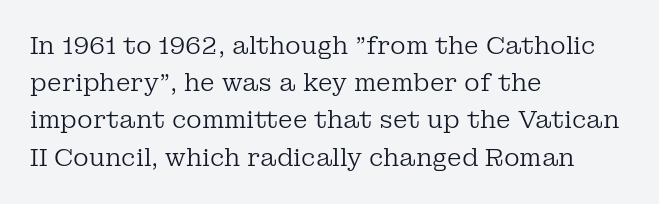
Ordinary non-slanted type is in use. This sample uses plain, unmodified letter spacing. Has an underline been added? It has not. The designer left line spacing at the default. The cut favours lightness, reaching ordinary text weight at its darkest. Layout note: lines flush left.
